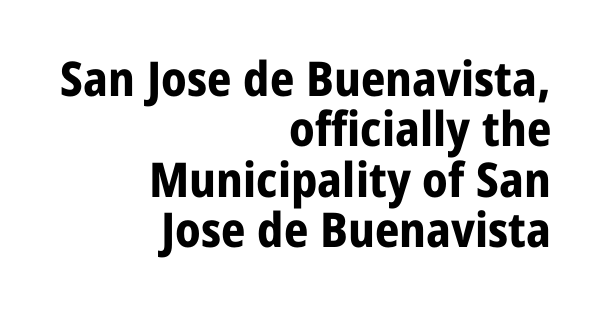
Q: Is the text bold? A: Yes.
Q: Is the text italic (slanted)? A: No, it is upright.
Q: Is the typeface a serif or a sans-serif typeface? A: Sans-serif.
Q: Is the text underlined? A: No.
Q: How is the paragraph aligned? A: Right-aligned.
Q: Is the spacing between letters normal or unusually wide? A: Normal.
Q: Is the spacing between lines tight, normal or loose? A: Tight.
Q: Width (condensed, normal, or wide)? A: Normal.
Q: Stroke contrast? A: Low.
Q: x-height? A: Medium.
Q: Monospaced? A: No.
